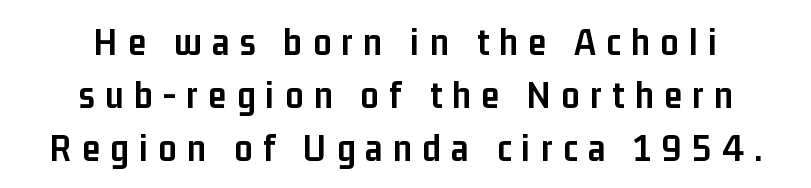
The image shows 40 px semibold, condensed sans-serif type, upright; set centered, normal line spacing (1.32x), unusually wide letter spacing (+0.26 em), not underlined; low stroke contrast and a medium x-height.
